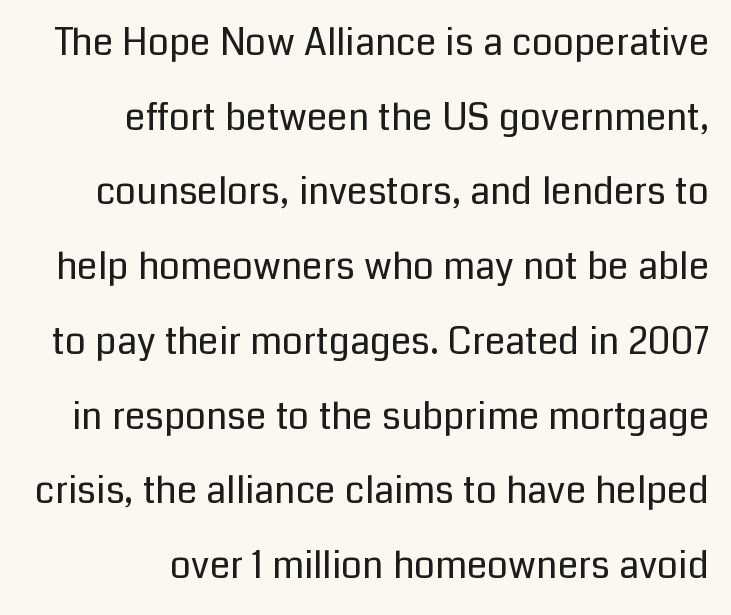
These lines are set flush right with a ragged left edge. Typographically, this falls in the sans-serif category. Baseline-to-baseline distance is far greater than the letter height. Any mark beneath the type? The region is blank. Note the varied advance widths — an 'i' is clearly narrower than an 'm'.
